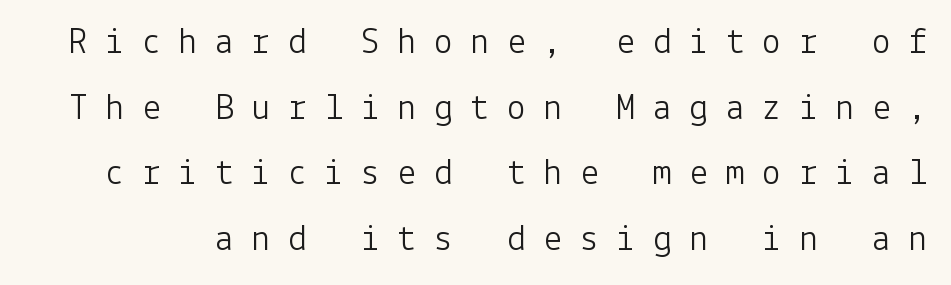
{"serif": "no", "italic": "no", "bold": "no", "weight": "light", "width": "normal", "stroke_contrast": "low", "x_height": "medium", "underline": "no", "line_spacing_ratio": 1.73, "letter_spacing": "wide", "letter_spacing_em": 0.46, "glyph_px": 38}
